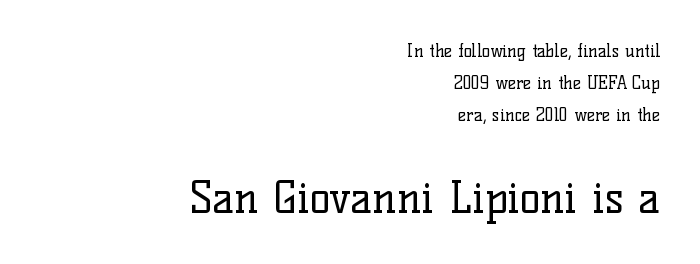
This is the regular roman posture of the typeface. The typesetter chose a ragged-left arrangement here. Character widths vary here, with narrow letters taking less room than wide ones. A quiet, ordinary-to-light weight characterises the typeface. Nobody touched the tracking dial on this one.
